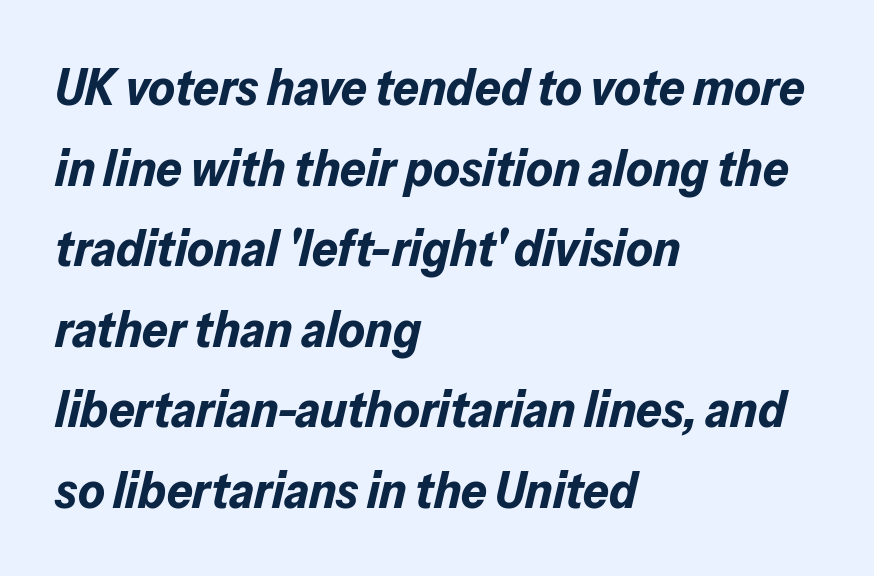
{"italic": "yes", "lean": "right", "slant_degrees": 13, "bold": "yes", "weight": "bold", "width": "normal", "stroke_contrast": "low", "x_height": "medium", "monospaced": "no", "underline": "no", "align": "left", "line_spacing": "normal", "line_spacing_ratio": 1.58, "letter_spacing": "normal", "letter_spacing_em": 0.0, "glyph_px": 51}
